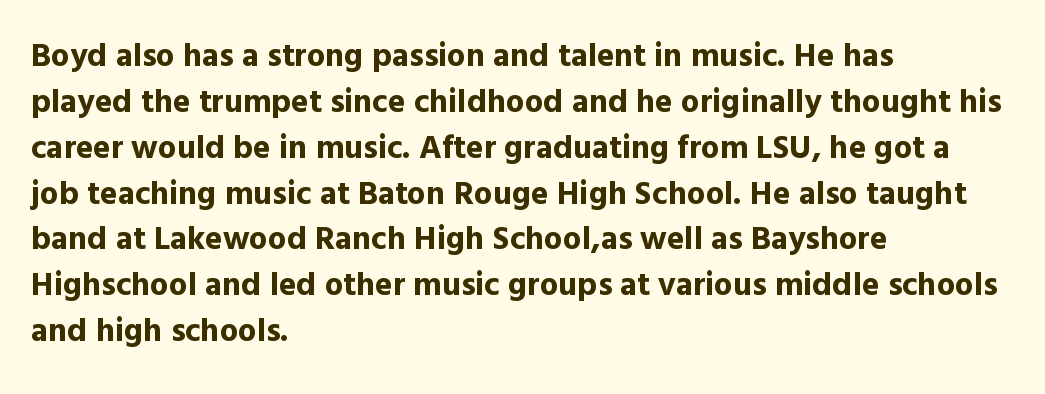
The image shows 33 px bold sans-serif type, upright; set left-aligned, normal line spacing (1.39x), normal letter spacing, not underlined; a medium x-height.
